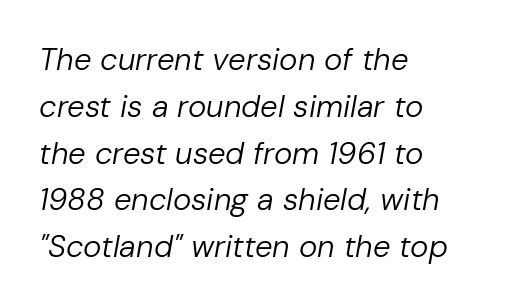
Compared with typical paragraphs, the rows here are spaced about the same. Honestly, the letter spacing is just normal — you wouldn't notice it. Notice how the passage keeps a crisp vertical edge on the left only. A quiet, ordinary-to-light weight characterises the typeface. The words here are not underlined. Quick note: italic.
